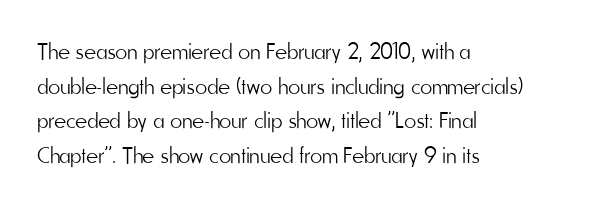
Vertical strokes here are truly vertical. Is the block centered? No — it sits flush against the left margin. Standard letterfit; no display-style spreading of the glyphs. This is not heavy type; no bold has been used.
